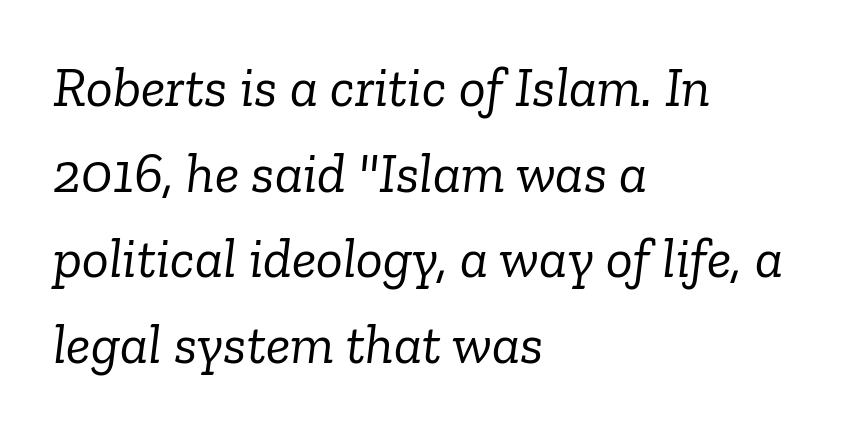
The image shows 56 px light serif type, italic (leaning right); set left-aligned, normal line spacing (1.53x), normal letter spacing, not underlined; low stroke contrast and a medium x-height.
